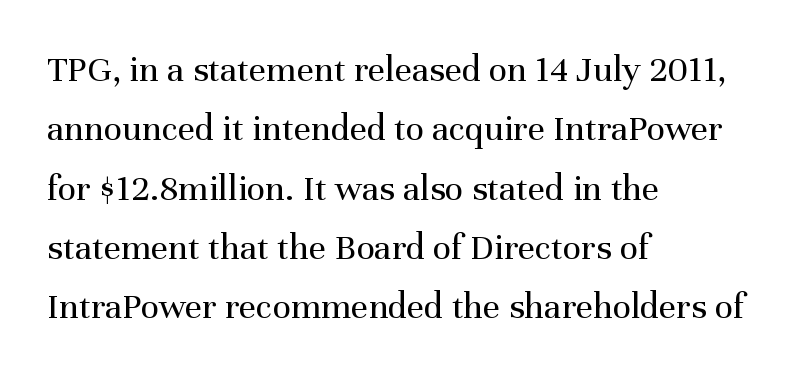
Q: Is the text bold? A: No.
Q: Is the text italic (slanted)? A: No, it is upright.
Q: Is the typeface a serif or a sans-serif typeface? A: Serif.
Q: Is the text underlined? A: No.
Q: How is the paragraph aligned? A: Left-aligned.
Q: Is the spacing between letters normal or unusually wide? A: Normal.
Q: Is the spacing between lines tight, normal or loose? A: Normal.
Q: Width (condensed, normal, or wide)? A: Normal.
Q: Stroke contrast? A: Medium.
Q: x-height? A: Medium.
Q: Monospaced? A: No.
